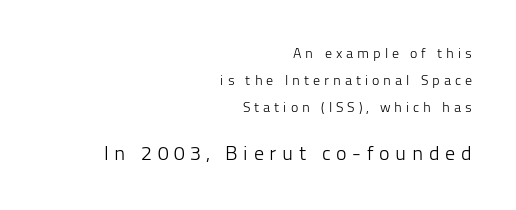
This rendering uses right alignment, leaving the left contour irregular. In terms of letterspacing, this is a distinctly airy, spread setting. Letters rest on an invisible, unmarked baseline. Top chunk: small. Bottom chunk: large. The weight would be labelled regular, book, light, or lighter still. Tall strokes in this sample are plumb rather than angled.
